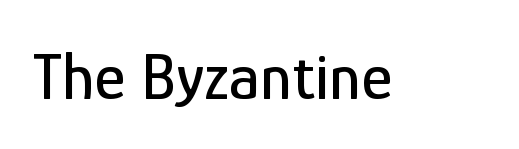
Q: Is the text italic (slanted)? A: No, it is upright.
Q: Is the typeface a serif or a sans-serif typeface? A: Sans-serif.
Q: Is the text underlined? A: No.
Q: Is the spacing between letters normal or unusually wide? A: Normal.
Q: Width (condensed, normal, or wide)? A: Condensed.
Q: Stroke contrast? A: Low.
Q: x-height? A: Medium.
Q: Monospaced? A: No.
